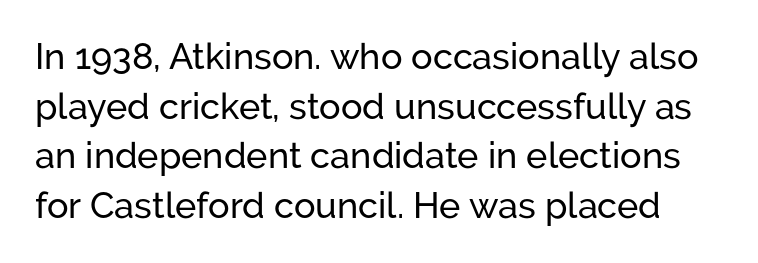
{"serif": "no", "italic": "no", "width": "normal", "stroke_contrast": "low", "x_height": "medium", "monospaced": "no", "underline": "no", "line_spacing": "normal", "line_spacing_ratio": 1.38, "letter_spacing": "normal", "letter_spacing_em": 0.0, "glyph_px": 36}
